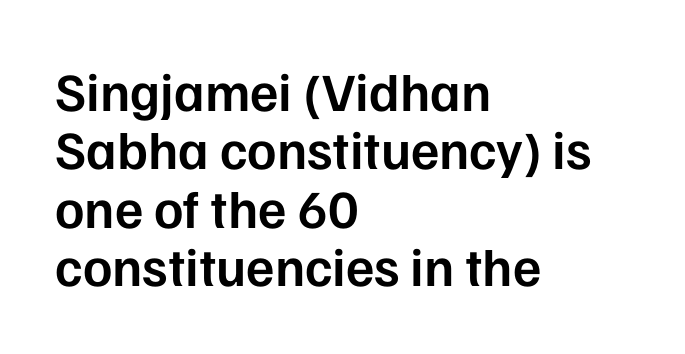
The rendering uses natural spacing where letterforms have individual widths. Rendered with straight, roman letterforms. Standard letterfit; no display-style spreading of the glyphs. Interline gaps are noticeably narrow in this sample.
